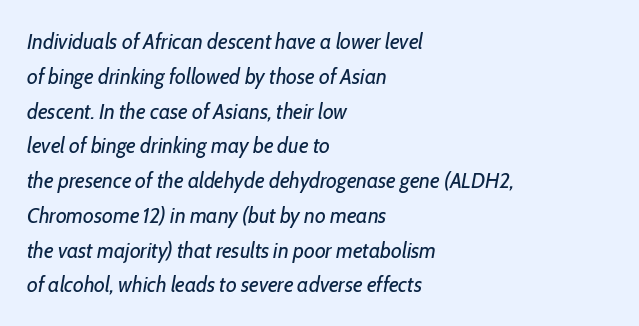
This is oblique type, the kind used for emphasis or titles. Rows of type keep a routine distance in the vertical direction. Only glyphs here, with clear space below each row. No extra ink here — the face is not bold. Nothing unusual about the tracking: characters are spaced as the font intends.
